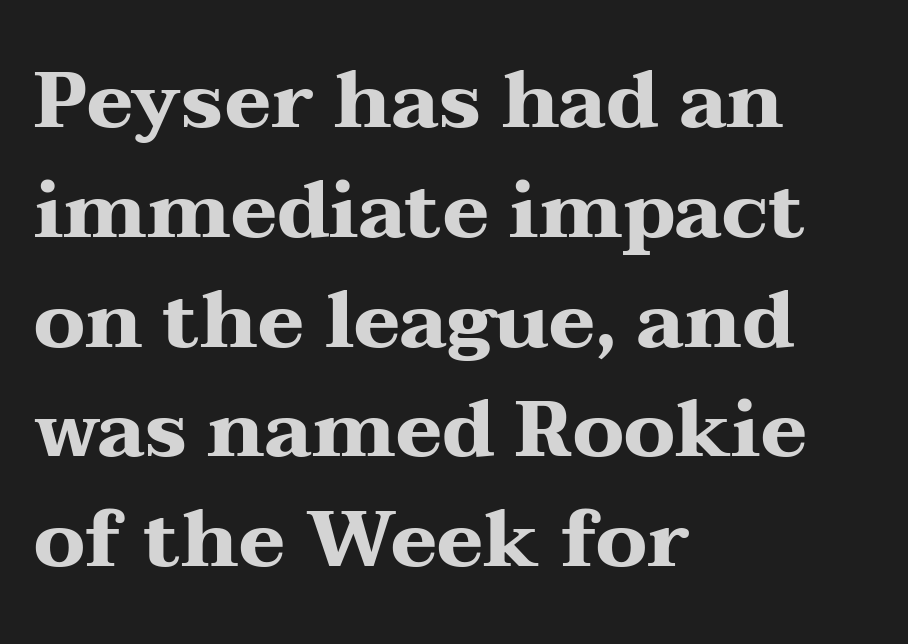
{"serif": "yes", "italic": "no", "bold": "yes", "weight": "heavy", "width": "wide", "stroke_contrast": "medium", "x_height": "medium", "monospaced": "no", "underline": "no", "align": "left", "line_spacing": "normal", "line_spacing_ratio": 1.39, "letter_spacing": "normal", "letter_spacing_em": 0.0, "glyph_px": 79}
